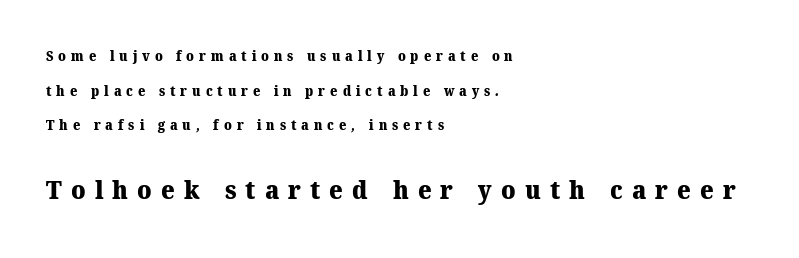
Underlining? Definitely not there. How would I describe the line gaps? Wide and relaxed. The ragged edge is on the right, which tells us the setting is flush left. The tracking jumps out immediately: characters are airy and widely separated. Two sizes are in play, and the larger belongs to the second block.
